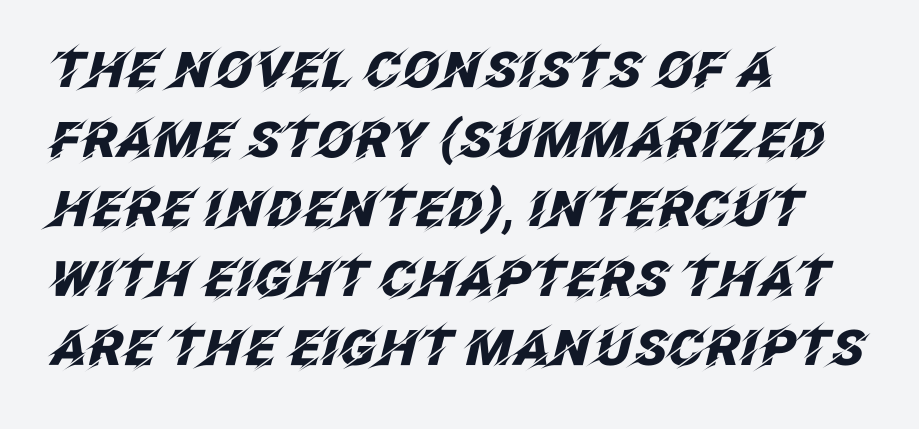
Q: Is the text bold? A: Yes.
Q: Is the text italic (slanted)? A: Yes, it leans right by about 12 degrees.
Q: Is the text underlined? A: No.
Q: How is the paragraph aligned? A: Left-aligned.
Q: Is the spacing between letters normal or unusually wide? A: Normal.
Q: Is the spacing between lines tight, normal or loose? A: Normal.
Q: Width (condensed, normal, or wide)? A: Normal.
Q: Stroke contrast? A: Low.
Q: x-height? A: Large.
Q: Monospaced? A: No.
